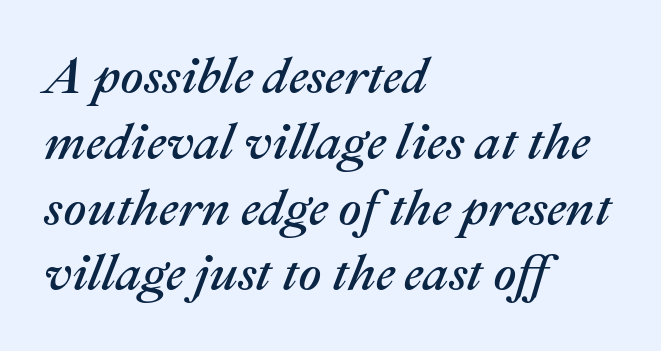
You can tell it's italic because the verticals aren't actually vertical. The vertical gap from one line to the next is medium. A typesetter would call this proportional, since set widths differ per character. Teacher's note: observe the even left margin — that is flush-left alignment. Nothing unusual about the tracking: characters are spaced as the font intends. Descender tails drop into unmarked territory.
